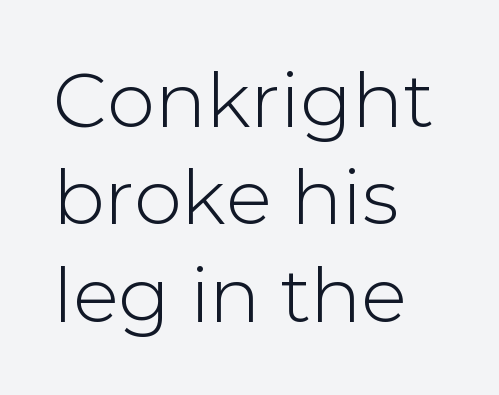
These lines are composed in type without serifs. The letters sit at their default tracking, neither squeezed nor spread. Posture: vertical. The face used here is proportionally spaced, like ordinary book or web type. The paragraph has a hard left edge and a soft right edge. The rendering uses a moderate line-height, typical for paragraphs.
